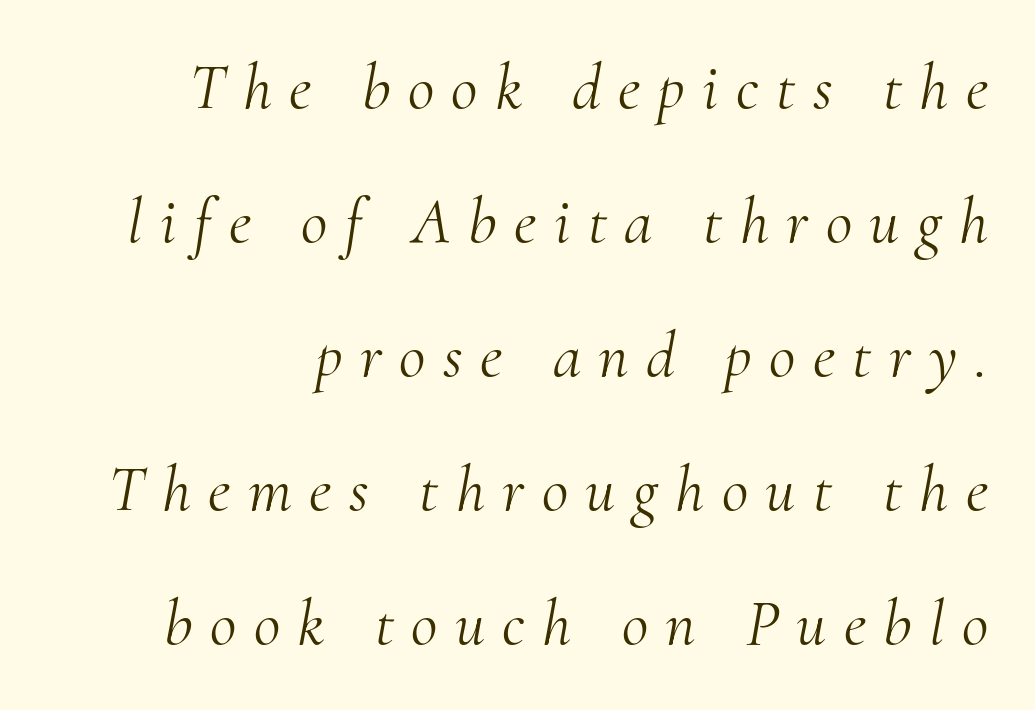
Anything drawn beneath the words? Only blank space. The horizontal fit of the characters is loose and conspicuously gappy. Weight: not bold — regular or lighter. Reading down the block, your eye finds every line finishing at a fixed right position. Emphasis-style slanted type is in use.
